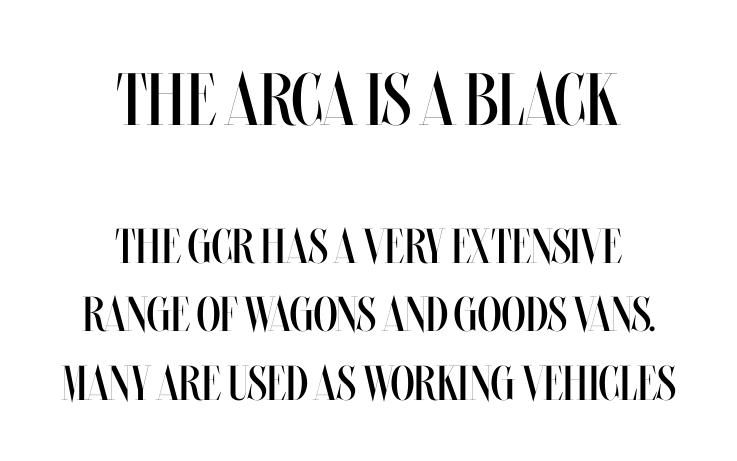
{"italic": "no", "bold": "no", "weight": "regular", "width": "condensed", "stroke_contrast": "medium", "x_height": "large", "monospaced": "no", "underline": "no", "align": "center", "line_spacing": "normal", "line_spacing_ratio": 1.4, "letter_spacing": "normal", "letter_spacing_em": 0.0, "larger_block": "first", "size_ratio": 1.51, "glyph_px": 74}
